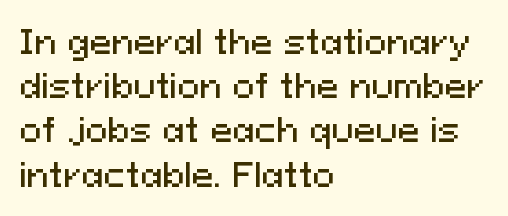
Q: Is the text italic (slanted)? A: No, it is upright.
Q: Is the typeface a serif or a sans-serif typeface? A: Sans-serif.
Q: Is the text underlined? A: No.
Q: How is the paragraph aligned? A: Left-aligned.
Q: Is the spacing between letters normal or unusually wide? A: Normal.
Q: Is the spacing between lines tight, normal or loose? A: Normal.
Q: Width (condensed, normal, or wide)? A: Normal.
Q: Stroke contrast? A: Medium.
Q: x-height? A: Medium.
Q: Monospaced? A: No.
